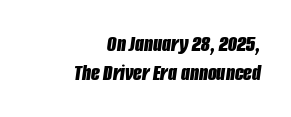
{"italic": "yes", "lean": "right", "slant_degrees": 8, "bold": "yes", "underline": "no", "align": "right", "line_spacing": "normal", "line_spacing_ratio": 1.26, "letter_spacing": "normal", "letter_spacing_em": 0.0, "glyph_px": 23}
